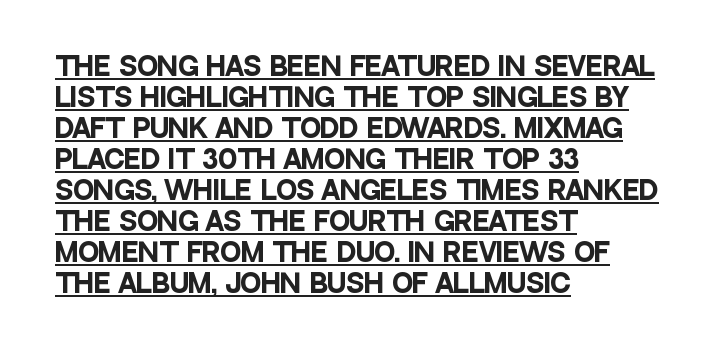
Weight: bold. Between one letter and the next there's only the usual sliver of space. Alignment: flush left. These characters rest on top of a visible drawn line. The specimen reads as upright at a glance.
